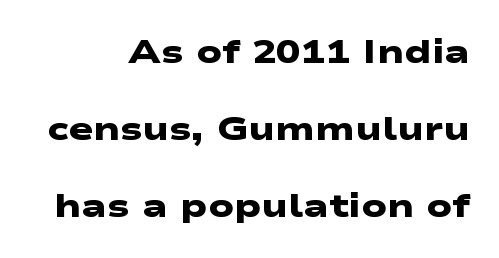
The image shows 33 px heavy, wide sans-serif type; set right-aligned, loose line spacing (2.33x), normal letter spacing, not underlined; low stroke contrast and a medium x-height.
